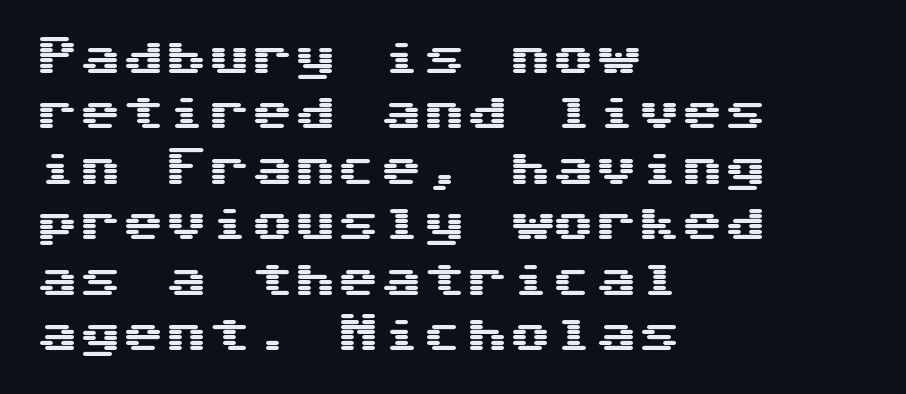
The image shows 43 px wide sans-serif type, upright; set left-aligned, normal line spacing (1.29x), normal letter spacing, not underlined; medium stroke contrast and a medium x-height.
